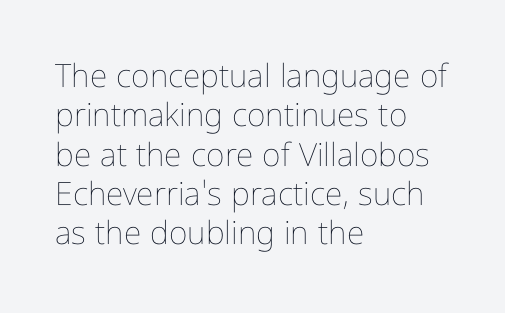
Q: Is the text bold? A: No.
Q: Is the text italic (slanted)? A: No, it is upright.
Q: Is the text underlined? A: No.
Q: How is the paragraph aligned? A: Left-aligned.
Q: Is the spacing between letters normal or unusually wide? A: Normal.
Q: Width (condensed, normal, or wide)? A: Condensed.
Q: Stroke contrast? A: Low.
Q: x-height? A: Medium.
Q: Monospaced? A: No.
